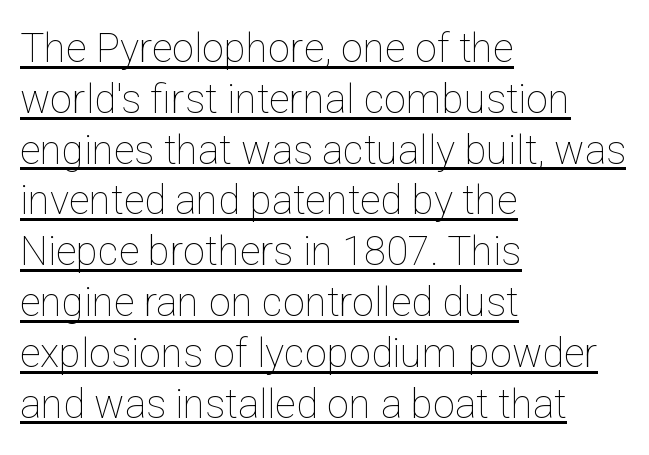
The image shows 40 px thin type, upright; set left-aligned, normal line spacing (1.27x), normal letter spacing, underlined; low stroke contrast and a medium x-height.
